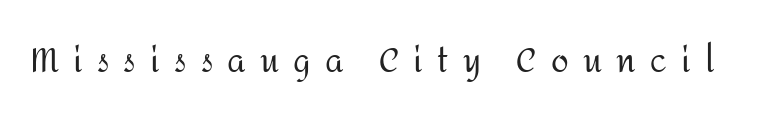
The gaps between neighbouring characters are conspicuously large. Honestly, there is no underline to notice here at all. The rendering uses natural spacing where letterforms have individual widths. Is there any slant? The stems are plumb.
